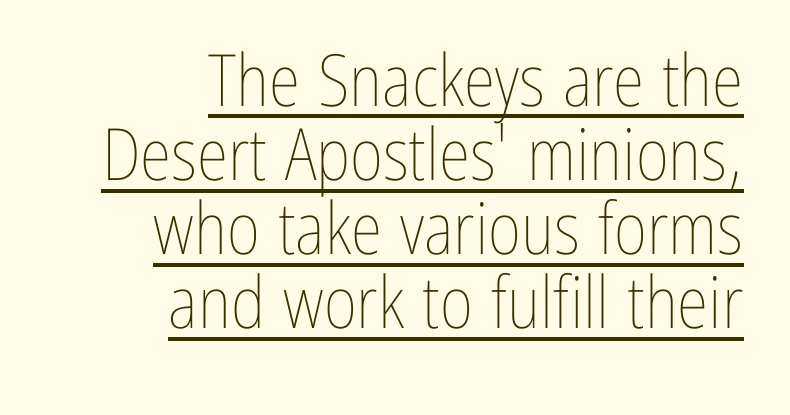
The text block is weighted toward the right margin, trailing off unevenly leftward. Emphasis is given by a line drawn under the lettering. This rendering leaves character spacing at its baseline value. A roman cut, with each character standing at attention.
